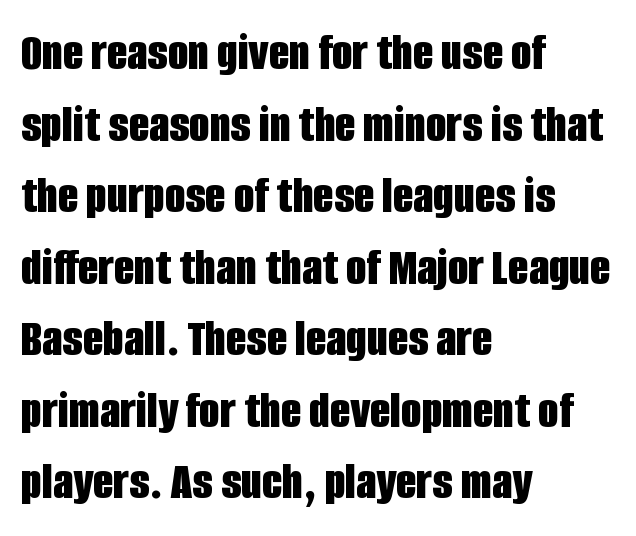
The image shows 53 px bold, condensed sans-serif type, upright; set left-aligned, normal line spacing (1.35x), normal letter spacing, not underlined; low stroke contrast and a large x-height.
